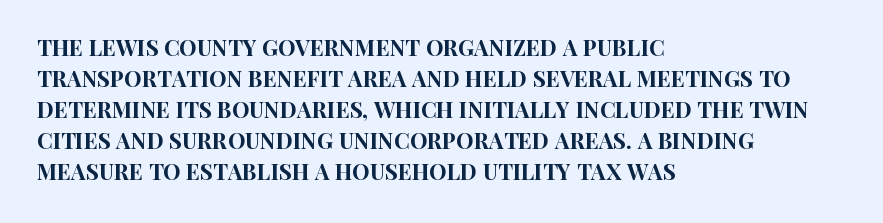
The image shows 22 px text type, upright; set left-aligned, normal line spacing (1.41x), normal letter spacing, not underlined.
